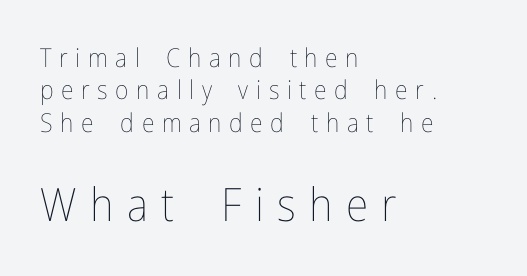
Character widths vary here, with narrow letters taking less room than wide ones. You can tell it's not italic because the verticals are truly vertical. Typesetter's note — lower block bumped up in size, upper block left smaller. Is the stroke heavy? The answer is a plain regular-or-lighter. Honestly, the letter spacing is so wide it's the main thing you notice.
